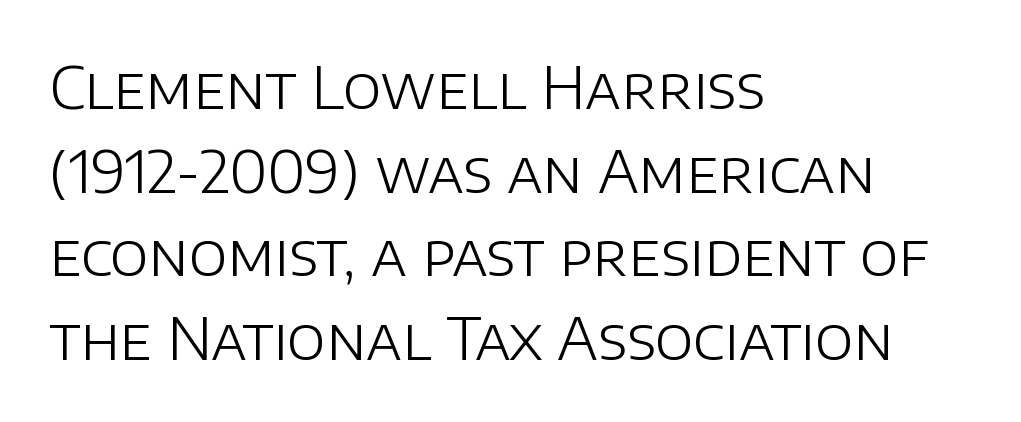
{"serif": "no", "italic": "no", "bold": "no", "weight": "light", "width": "normal", "stroke_contrast": "low", "x_height": "large", "monospaced": "no", "underline": "no", "align": "left", "line_spacing": "normal", "line_spacing_ratio": 1.44, "letter_spacing": "normal", "letter_spacing_em": 0.0, "glyph_px": 58}
